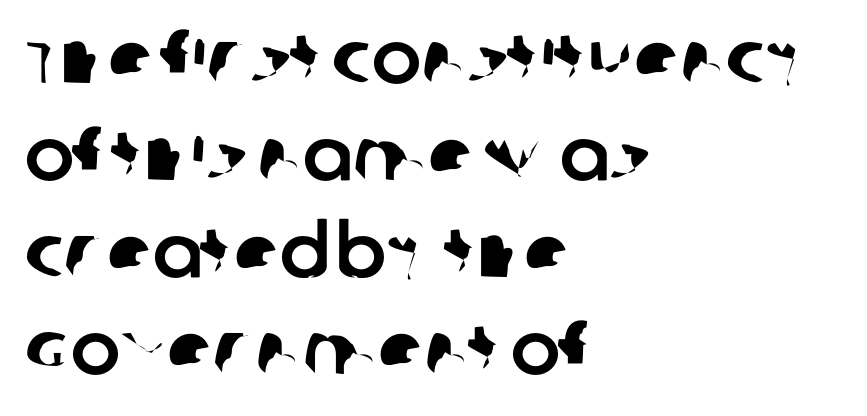
The type family on display is of the sans-serif kind. These lines keep a tight, regular rhythm from letter to letter. In CSS terms this would be text-align: left. Anything drawn beneath the words? Only blank space. The letters advance in unequal steps, a hallmark of proportional type.
